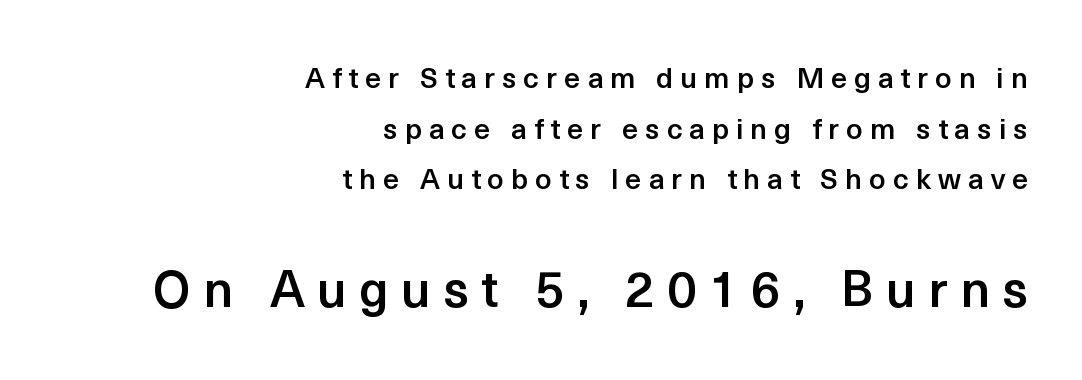
Look at the tracking — it's clearly loosened, letters drifting apart. Larger block? The one below; the one above is distinctly smaller. Nope, not italic — everything's standing straight. Typeset ragged left — the right edge is the straight one. The characters look somewhat weighty, a semibold short of true bold. Only glyphs here, with clear space below each row.
